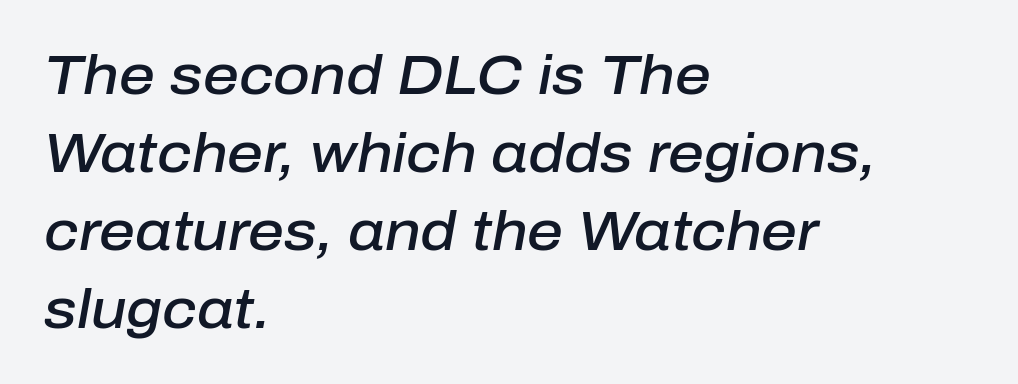
Q: Is the text bold? A: Semi-bold.
Q: Is the text italic (slanted)? A: Yes, it leans right by about 10 degrees.
Q: Is the text underlined? A: No.
Q: How is the paragraph aligned? A: Left-aligned.
Q: Is the spacing between letters normal or unusually wide? A: Normal.
Q: Is the spacing between lines tight, normal or loose? A: Normal.
Q: Width (condensed, normal, or wide)? A: Normal.
Q: Stroke contrast? A: Low.
Q: x-height? A: Medium.
Q: Monospaced? A: No.
